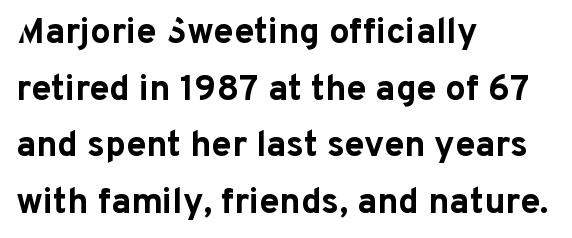
The rendering anchors every line to the left-hand side. The type family on display is of the sans-serif kind. Here the glyphs are tracked normally, forming tight word shapes. Rendered with straight, roman letterforms. The passage shown is typed in a proportional face where columns would drift. Whoever set this chose a conventional vertical rhythm.
